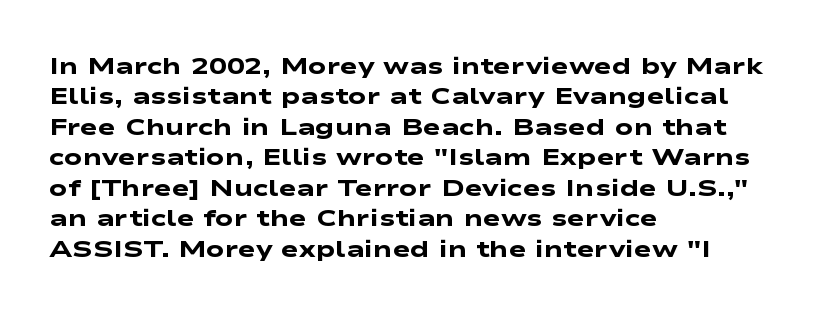
The image shows 24 px bold type; set left-aligned, normal line spacing (1.27x), normal letter spacing, not underlined.
